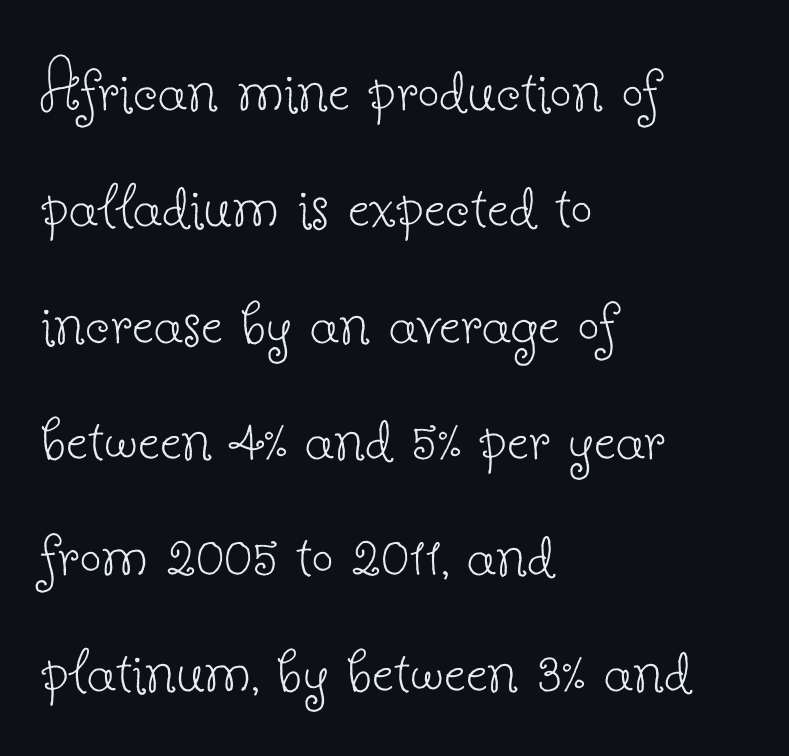
The image shows 77 px thin serif type, upright; set left-aligned, normal line spacing (1.51x), normal letter spacing, not underlined; low stroke contrast and a small x-height.
